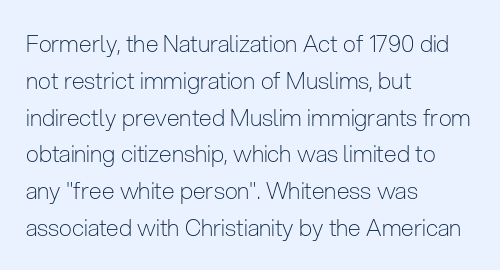
Q: Is the text bold? A: No.
Q: Is the text italic (slanted)? A: No, it is upright.
Q: Is the text underlined? A: No.
Q: How is the paragraph aligned? A: Left-aligned.
Q: Is the spacing between letters normal or unusually wide? A: Normal.
Q: Is the spacing between lines tight, normal or loose? A: Normal.
